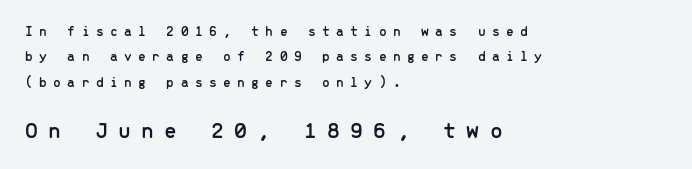
Tracking here is generous; glyphs stand well apart from one another. These lines are set flush left with a ragged right edge. A roman cut, with each character standing at attention. No word sits above an underline.
